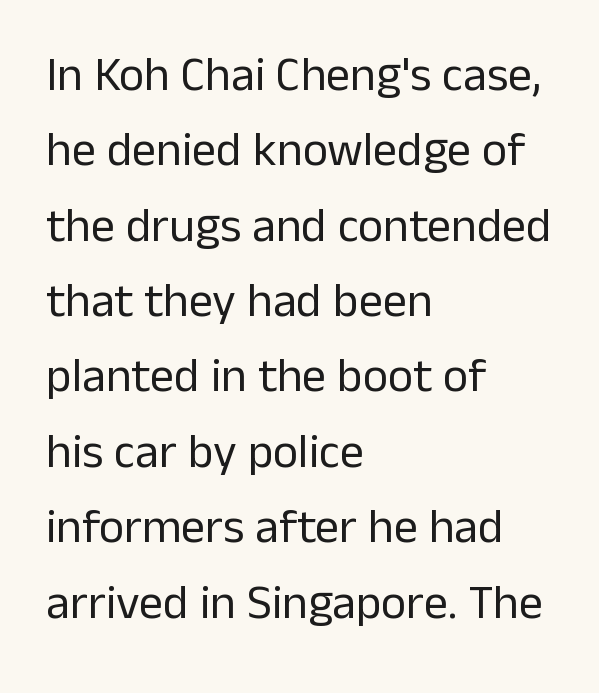
{"serif": "no", "italic": "no", "bold": "no", "weight": "regular", "width": "normal", "stroke_contrast": "low", "x_height": "medium", "monospaced": "no", "underline": "no", "align": "left", "line_spacing": "normal", "line_spacing_ratio": 1.57, "letter_spacing": "normal", "letter_spacing_em": 0.0, "glyph_px": 48}
